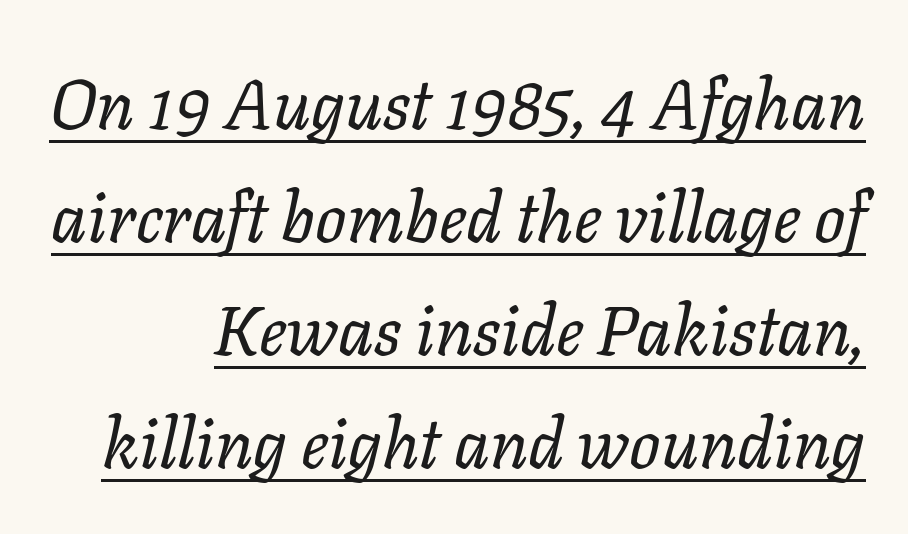
{"italic": "yes", "lean": "right", "slant_degrees": 11, "bold": "no", "weight": "regular", "width": "normal", "stroke_contrast": "low", "x_height": "medium", "monospaced": "no", "underline": "yes", "align": "right", "line_spacing": "normal", "line_spacing_ratio": 1.64, "letter_spacing": "normal", "letter_spacing_em": 0.0, "glyph_px": 69}
